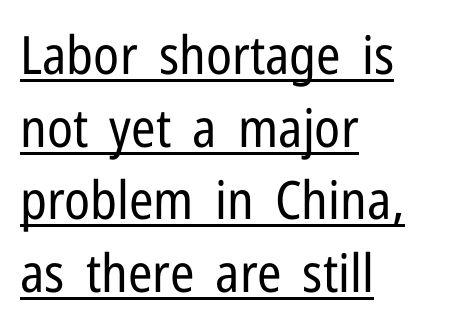
The image shows 53 px regular-weight, condensed sans-serif type, upright; set left-aligned, normal line spacing (1.37x), normal letter spacing, underlined; low stroke contrast and a medium x-height.
